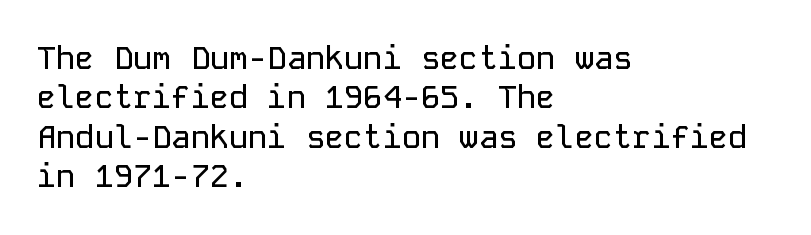
Every row of glyphs begins at an identical x-position on the left. You could count columns in this text — the font is strictly monospaced. No feet cap the strokes, marking this as sans-serif type. The letters stand straight up with perfectly vertical stems.
